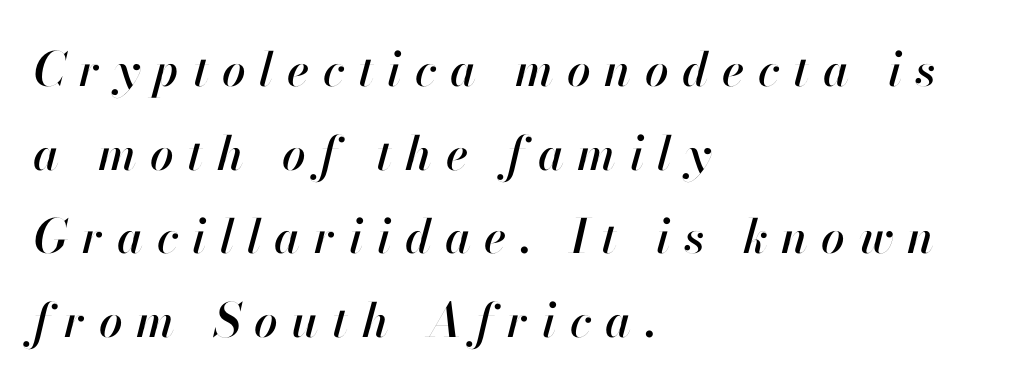
{"italic": "yes", "lean": "right", "slant_degrees": 13, "width": "normal", "stroke_contrast": "high", "x_height": "small", "monospaced": "no", "underline": "no", "align": "left", "line_spacing_ratio": 1.78, "letter_spacing": "wide", "letter_spacing_em": 0.29, "glyph_px": 47}
